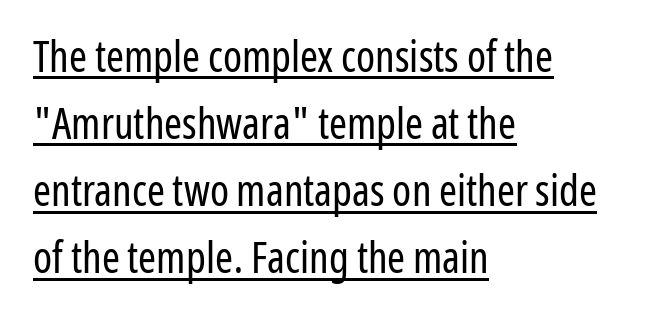
{"serif": "no", "italic": "no", "bold": "no", "weight": "regular", "width": "condensed", "stroke_contrast": "low", "x_height": "medium", "monospaced": "no", "underline": "yes", "align": "left", "line_spacing": "normal", "line_spacing_ratio": 1.56, "letter_spacing": "normal", "letter_spacing_em": 0.0, "glyph_px": 43}
